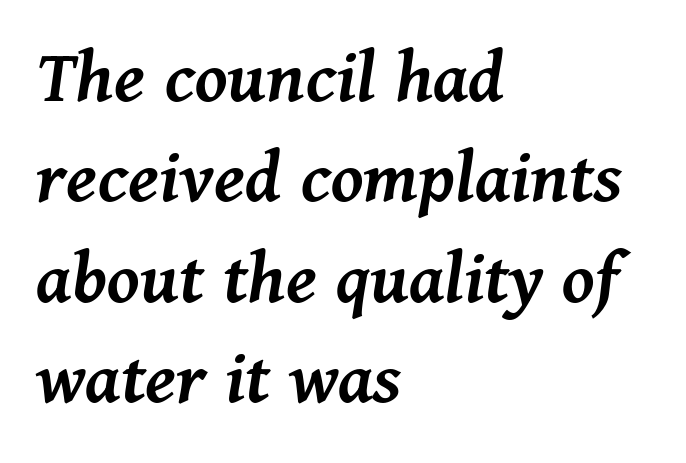
Q: Is the text bold? A: Semi-bold.
Q: Is the text italic (slanted)? A: Yes, it leans right by about 11 degrees.
Q: Is the text underlined? A: No.
Q: How is the paragraph aligned? A: Left-aligned.
Q: Is the spacing between letters normal or unusually wide? A: Normal.
Q: Is the spacing between lines tight, normal or loose? A: Normal.
Q: Width (condensed, normal, or wide)? A: Normal.
Q: Stroke contrast? A: Medium.
Q: x-height? A: Medium.
Q: Monospaced? A: No.
